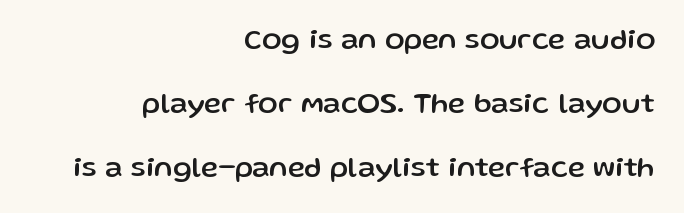
Q: Is the text italic (slanted)? A: No, it is upright.
Q: Is the typeface a serif or a sans-serif typeface? A: Sans-serif.
Q: Is the text underlined? A: No.
Q: How is the paragraph aligned? A: Right-aligned.
Q: Is the spacing between letters normal or unusually wide? A: Normal.
Q: Is the spacing between lines tight, normal or loose? A: Loose.
Q: Width (condensed, normal, or wide)? A: Normal.
Q: Stroke contrast? A: Low.
Q: x-height? A: Medium.
Q: Monospaced? A: No.
